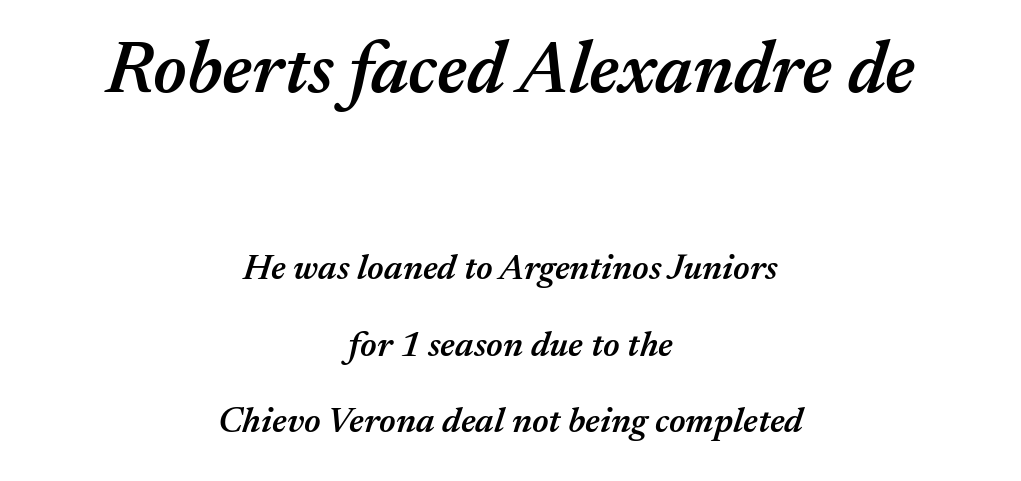
Q: Is the text bold? A: Semi-bold.
Q: Is the text italic (slanted)? A: Yes, it leans right by about 17 degrees.
Q: Is the text underlined? A: No.
Q: How is the paragraph aligned? A: Centered.
Q: Is the spacing between letters normal or unusually wide? A: Normal.
Q: Is the spacing between lines tight, normal or loose? A: Loose.
Q: Which block of text is set in a larger size, the first (top) or the second (bottom)? A: The first (top) one.
Q: Width (condensed, normal, or wide)? A: Normal.
Q: Stroke contrast? A: Medium.
Q: x-height? A: Medium.
Q: Monospaced? A: No.
